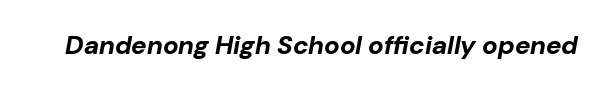
{"italic": "yes", "lean": "right", "slant_degrees": 10, "bold": "yes", "underline": "no", "letter_spacing": "normal", "letter_spacing_em": 0.0, "glyph_px": 26}
